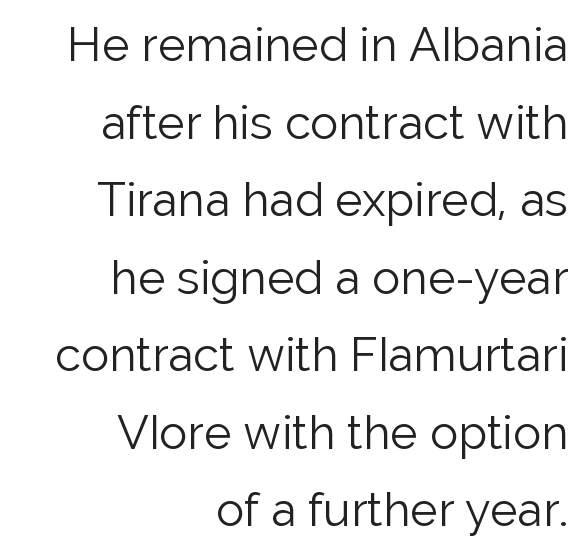
The letters advance in unequal steps, a hallmark of proportional type. No chunkiness to these letters — they're not bold. Quick note: not italic, upright. The text was rendered using a sans face with plain stroke endings. Unmarked baselines from the first word to the last.
